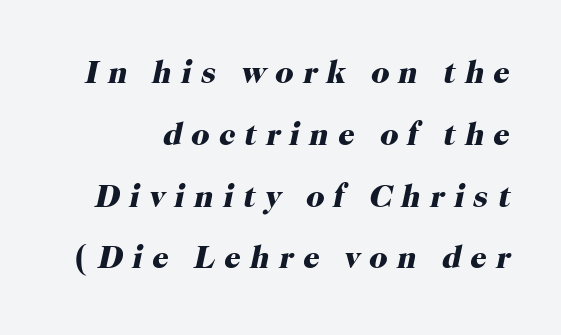
The image shows 32 px heavy serif type, italic (leaning right); set loose line spacing (1.93x), unusually wide letter spacing (+0.29 em), not underlined; high stroke contrast and a medium x-height.
